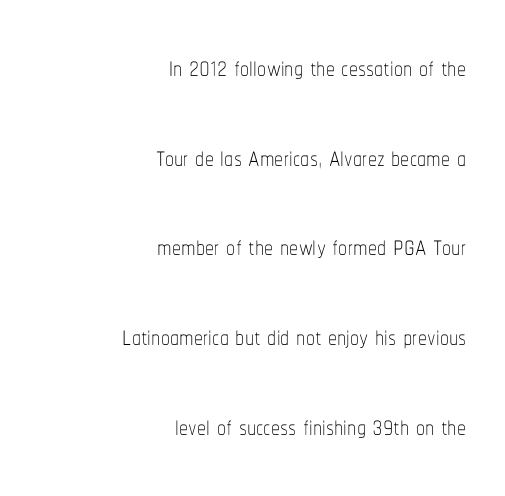
Q: Is the text bold? A: No.
Q: Is the text italic (slanted)? A: No, it is upright.
Q: Is the text underlined? A: No.
Q: How is the paragraph aligned? A: Right-aligned.
Q: Is the spacing between letters normal or unusually wide? A: Normal.
Q: Is the spacing between lines tight, normal or loose? A: Loose.
Q: Width (condensed, normal, or wide)? A: Condensed.
Q: Stroke contrast? A: Low.
Q: x-height? A: Medium.
Q: Monospaced? A: No.
